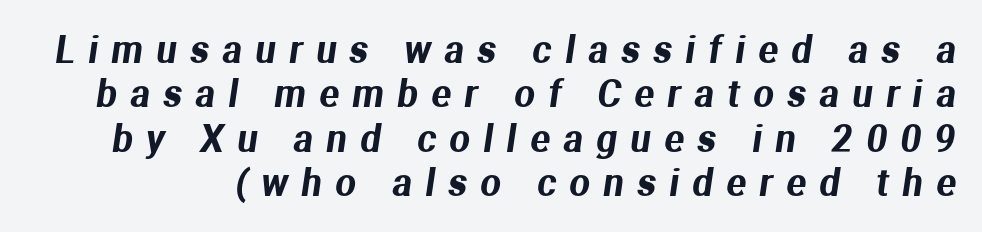
Descender tails drop into unmarked territory. What kind of face is this? One without serifs — a sans. The rendering inserts visible extra space after every character. Proportional: the letters do not fall into vertical columns.
